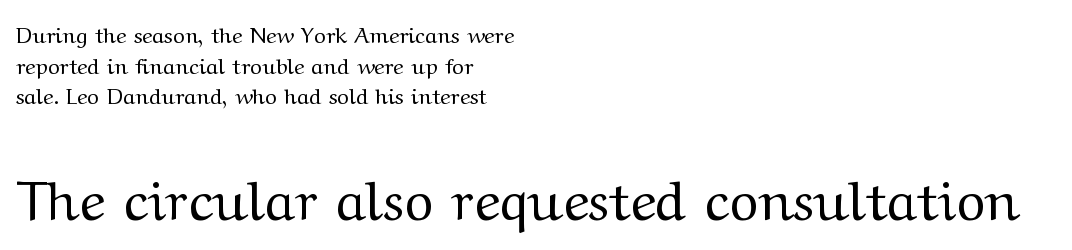
Q: Is the text bold? A: No.
Q: Is the text italic (slanted)? A: No, it is upright.
Q: Is the typeface a serif or a sans-serif typeface? A: Serif.
Q: Is the text underlined? A: No.
Q: How is the paragraph aligned? A: Left-aligned.
Q: Is the spacing between letters normal or unusually wide? A: Normal.
Q: Is the spacing between lines tight, normal or loose? A: Normal.
Q: Which block of text is set in a larger size, the first (top) or the second (bottom)? A: The second (bottom) one.
Q: Width (condensed, normal, or wide)? A: Wide.
Q: Stroke contrast? A: Medium.
Q: x-height? A: Medium.
Q: Monospaced? A: No.
